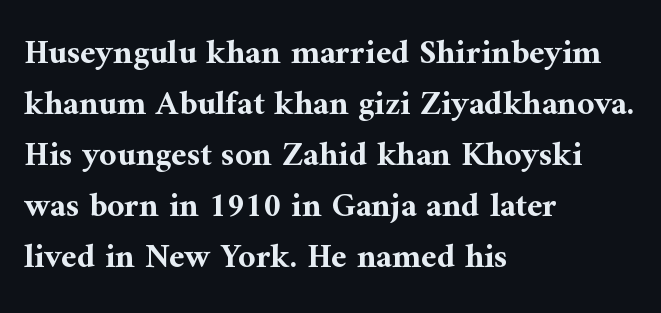
{"serif": "yes", "italic": "no", "bold": "yes", "weight": "bold", "width": "normal", "stroke_contrast": "medium", "x_height": "medium", "monospaced": "no", "underline": "no", "align": "left", "line_spacing": "normal", "line_spacing_ratio": 1.5, "letter_spacing": "normal", "letter_spacing_em": 0.0, "glyph_px": 34}
